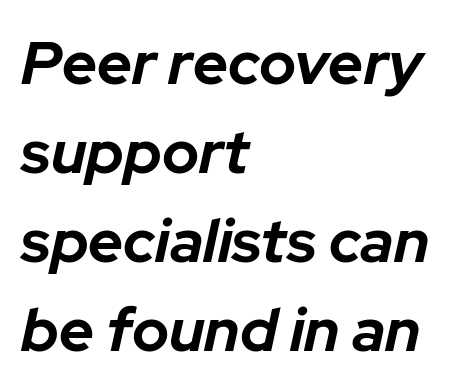
Each glyph is drawn with heavy, bold strokes. The face used here has a pronounced slope to its letters. In terms of leading, this rendering sits right in the middle. Compared with typical body copy, the letter spacing here is the same. Leftover space on each line is placed entirely after the last word. Descenders hang freely into open space.
